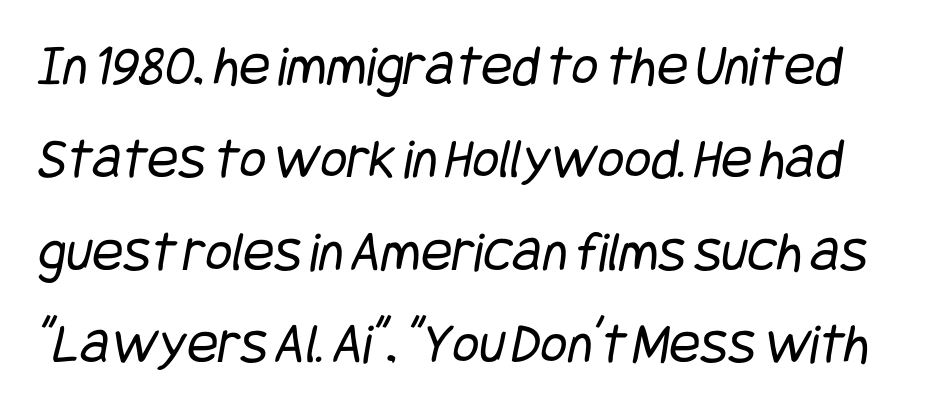
{"serif": "no", "bold": "no", "weight": "regular", "width": "condensed", "stroke_contrast": "low", "x_height": "large", "underline": "no", "line_spacing": "normal", "line_spacing_ratio": 1.6, "letter_spacing": "normal", "letter_spacing_em": 0.0, "glyph_px": 58}
